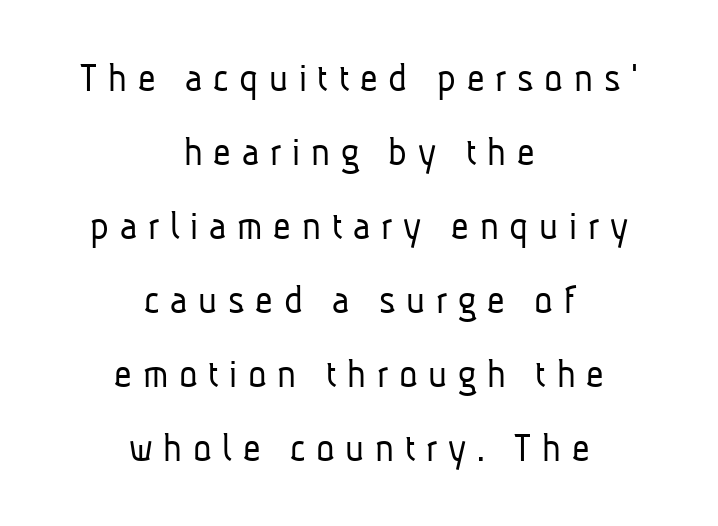
The image shows 43 px light, condensed sans-serif type; set centered, line spacing 1.72x, unusually wide letter spacing (+0.25 em), not underlined; low stroke contrast and a medium x-height.
